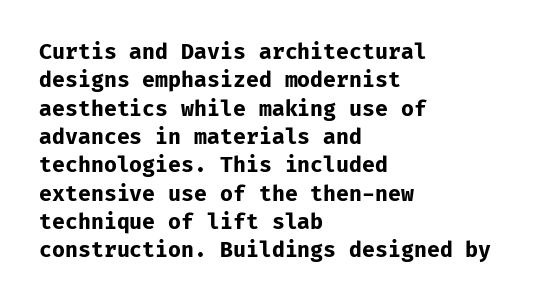
The lines in this sample share a left origin and differ only in where they stop. The block of text has a typical density, with ordinary space between rows. Posture: upright roman. The characters look thick and weighty, a clear bold. Letters rest on an invisible, unmarked baseline. There is no visible air inserted between adjacent glyphs.
